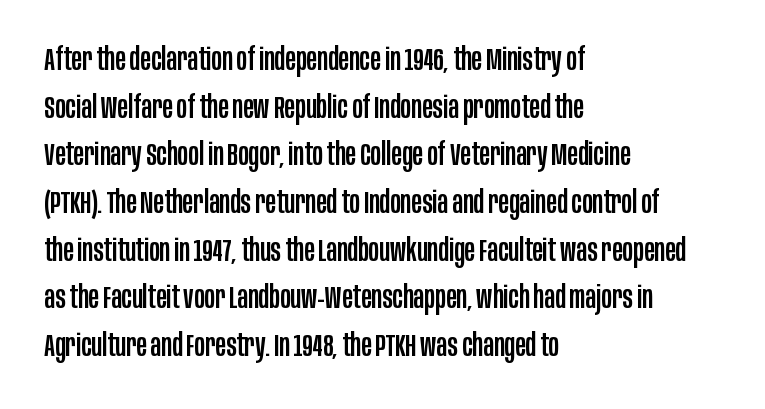
{"serif": "no", "italic": "no", "width": "condensed", "stroke_contrast": "low", "x_height": "large", "monospaced": "no", "underline": "no", "align": "left", "line_spacing": "normal", "line_spacing_ratio": 1.49, "letter_spacing": "normal", "letter_spacing_em": 0.0, "glyph_px": 32}
